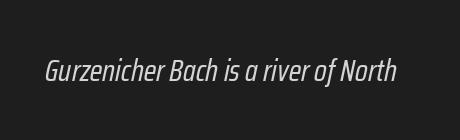
The weight would be labelled regular, book, light, or lighter still. This sample uses plain, unmodified letter spacing. Lines of text with bare space underneath. Looks like regular typesetting: each glyph gets only the width it needs.
